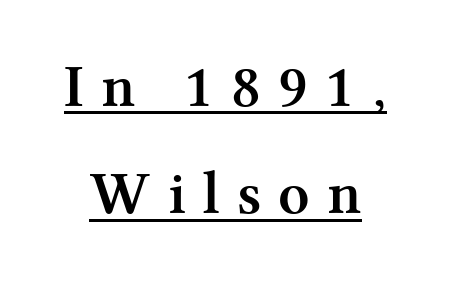
The rendering uses the underline text-decoration. Varying glyph widths throughout — classic text-font behaviour. This sample uses an upright cut, with every glyph sitting square on the baseline. The rendering shows small feet on the letterforms — a serif design. The face used here has the dense, thick strokes of a bold. These lines have a slow, spaced-out rhythm from letter to letter.
